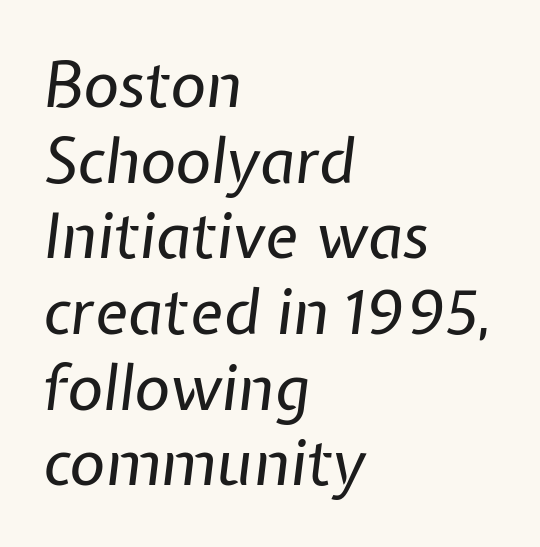
Q: Is the text bold? A: No.
Q: Is the text italic (slanted)? A: Yes, it leans right by about 7 degrees.
Q: Is the text underlined? A: No.
Q: How is the paragraph aligned? A: Left-aligned.
Q: Is the spacing between letters normal or unusually wide? A: Normal.
Q: Width (condensed, normal, or wide)? A: Normal.
Q: Stroke contrast? A: Low.
Q: x-height? A: Medium.
Q: Monospaced? A: No.
